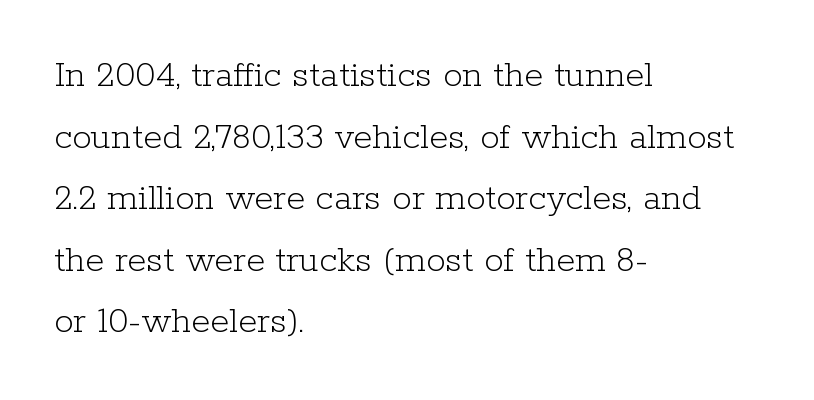
Weight class: somewhere from thin through regular. The letters advance in unequal steps, a hallmark of proportional type. The glyphs in this specimen are seriffed. These lines stack with their left ends in a neat column.
